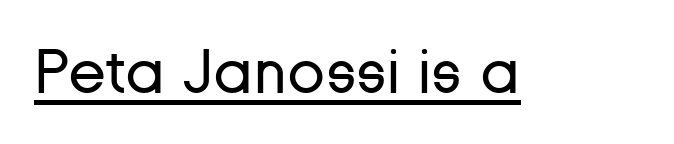
These glyphs show unthickened strokes, regular width or finer. This sample has the flowing, uneven cadence of proportional lettering. A rule runs beneath these lines of type. Unlike a traditional serif, this face leaves its strokes unadorned.
